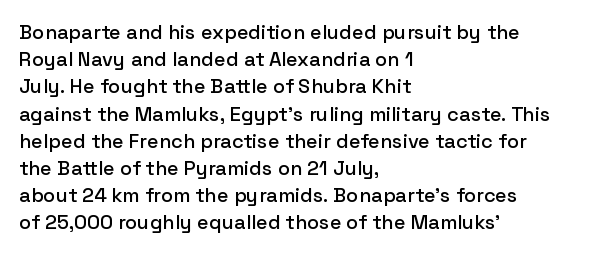
Q: Is the text italic (slanted)? A: No, it is upright.
Q: Is the text underlined? A: No.
Q: How is the paragraph aligned? A: Left-aligned.
Q: Is the spacing between letters normal or unusually wide? A: Normal.
Q: Is the spacing between lines tight, normal or loose? A: Normal.
